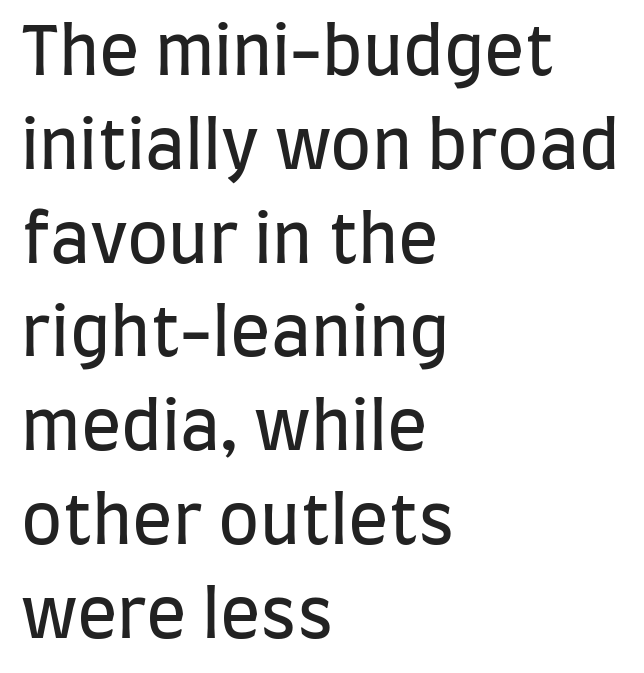
Q: Is the text bold? A: No.
Q: Is the text italic (slanted)? A: No, it is upright.
Q: Is the typeface a serif or a sans-serif typeface? A: Sans-serif.
Q: Is the text underlined? A: No.
Q: How is the paragraph aligned? A: Left-aligned.
Q: Is the spacing between letters normal or unusually wide? A: Normal.
Q: Is the spacing between lines tight, normal or loose? A: Normal.
Q: Width (condensed, normal, or wide)? A: Condensed.
Q: Stroke contrast? A: Low.
Q: x-height? A: Large.
Q: Monospaced? A: No.
